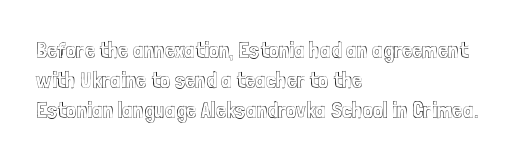
The image shows 23 px text type, upright; set left-aligned, normal line spacing (1.3x), normal letter spacing, not underlined.
